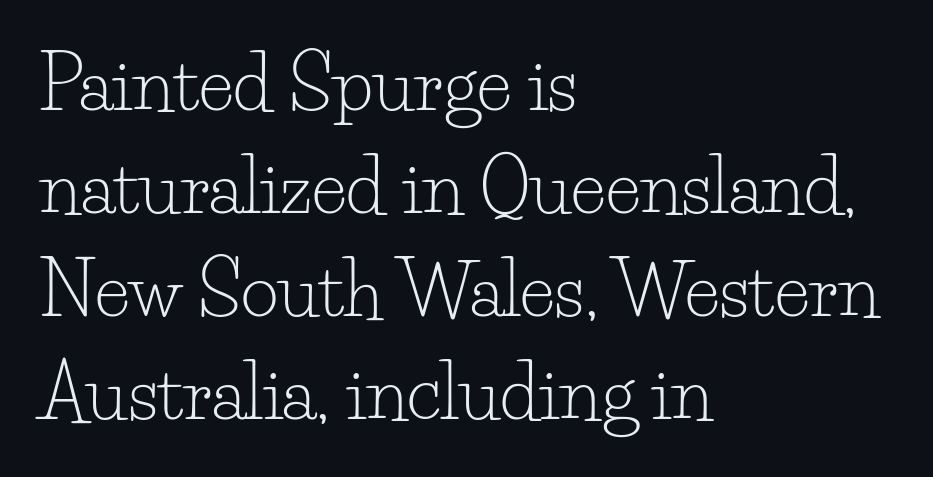
The face used here is proportionally spaced, like ordinary book or web type. Leftover space on each line is placed entirely after the last word. One glance says typical: line gaps are just what's usual. Lines of text with bare space underneath.
